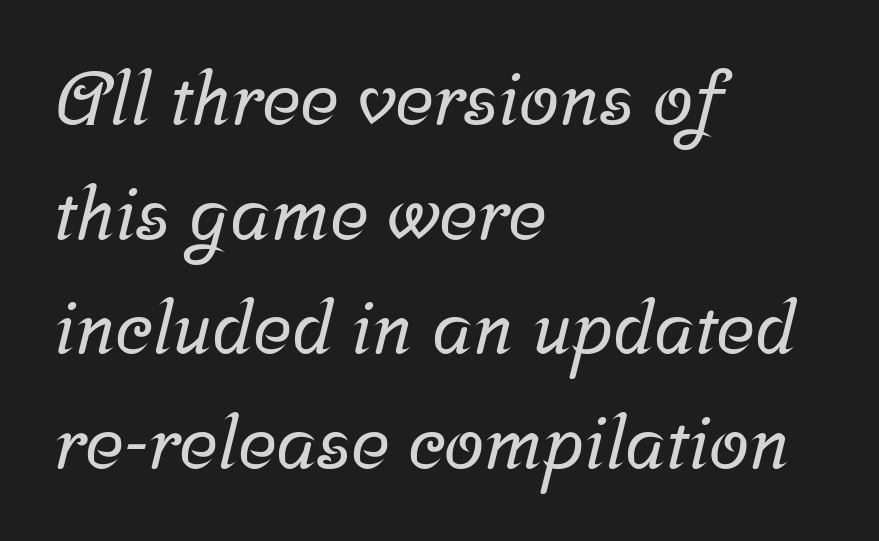
Rule under the text: the space is simply empty. This block has exactly the height ordinary leading produces. The face used here is proportionally spaced, like ordinary book or web type. Casual observation: everything's shoved over to the left.
